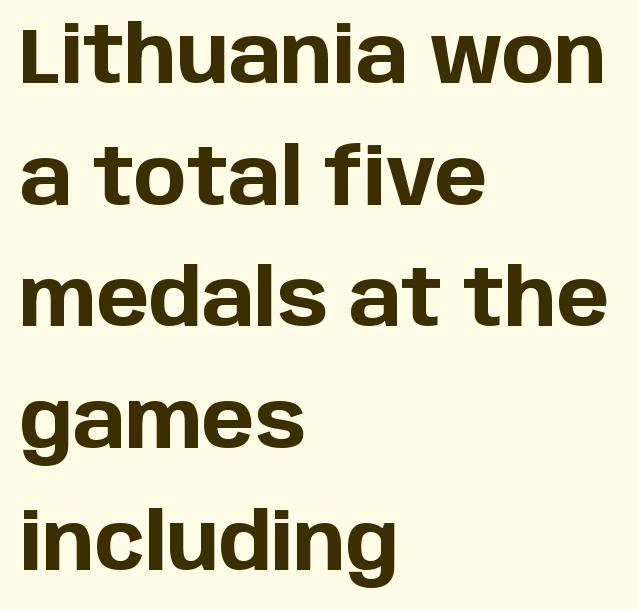
Chunky letters — that's bold for sure. You can tell it's not italic because the verticals are truly vertical. You could call the tracking neutral — neither tight nor loose. The ragged edge is on the right, which tells us the setting is flush left. Type without underlining.
